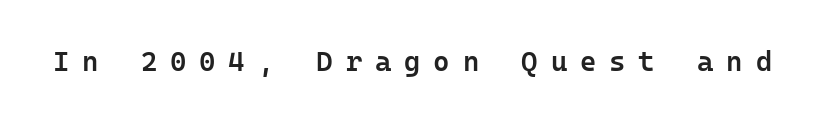
Q: Is the text bold? A: Semi-bold.
Q: Is the text italic (slanted)? A: No, it is upright.
Q: Is the typeface a serif or a sans-serif typeface? A: Sans-serif.
Q: Is the text underlined? A: No.
Q: Is the spacing between letters normal or unusually wide? A: Unusually wide.
Q: Width (condensed, normal, or wide)? A: Normal.
Q: Stroke contrast? A: Low.
Q: x-height? A: Medium.
